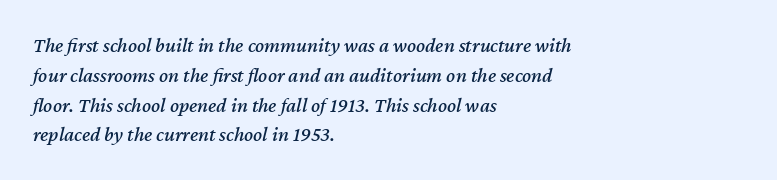
{"italic": "yes", "lean": "right", "slant_degrees": 12, "underline": "no", "align": "left", "line_spacing": "normal", "line_spacing_ratio": 1.42, "letter_spacing": "normal", "letter_spacing_em": 0.0, "glyph_px": 21}
